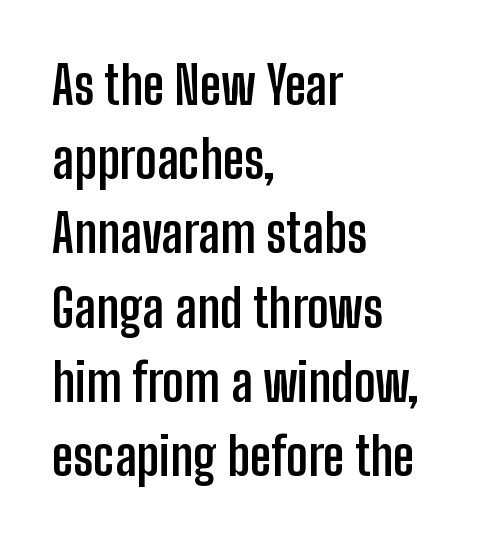
The image shows 53 px semibold, condensed sans-serif type, upright; set left-aligned, normal line spacing (1.4x), normal letter spacing, not underlined; low stroke contrast and a medium x-height.
